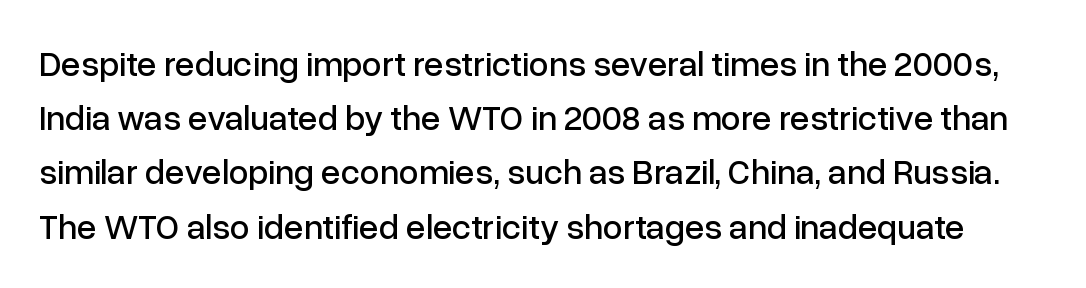
Q: Is the text italic (slanted)? A: No, it is upright.
Q: Is the typeface a serif or a sans-serif typeface? A: Sans-serif.
Q: Is the text underlined? A: No.
Q: Is the spacing between letters normal or unusually wide? A: Normal.
Q: Is the spacing between lines tight, normal or loose? A: Normal.
Q: Width (condensed, normal, or wide)? A: Normal.
Q: Stroke contrast? A: Low.
Q: x-height? A: Medium.
Q: Monospaced? A: No.
